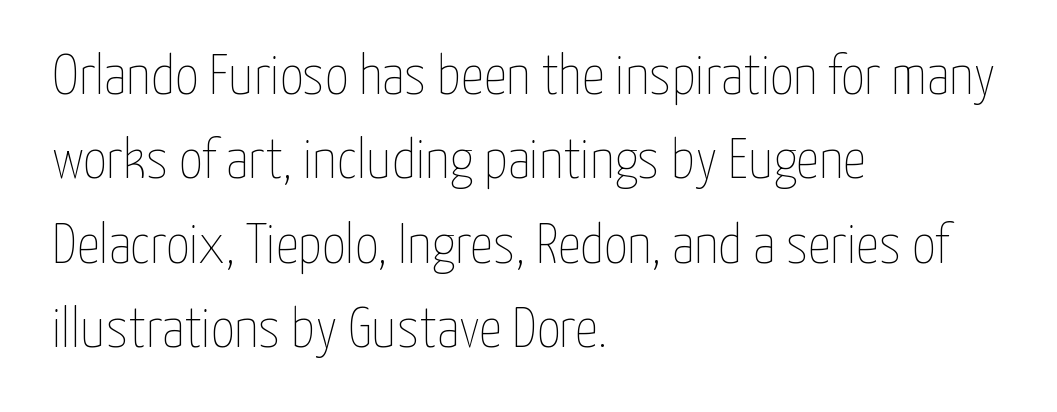
Each row of text sits above clean, open space. The passage shown has conventional tracking throughout. This sample keeps an unexceptional amount of space between lines. Does the copy run flush right? No — it runs flush left. This sample uses an upright cut, with every glyph sitting square on the baseline. Each stroke keeps to a modest, everyday thickness or less.
